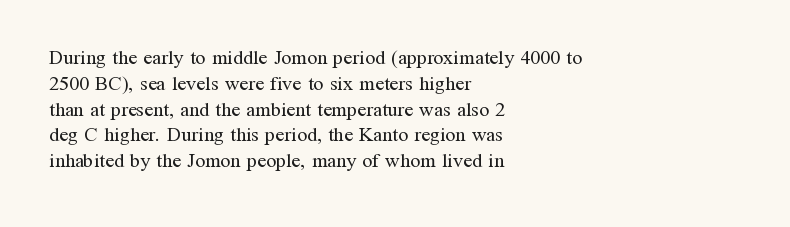
Q: Is the text bold? A: No.
Q: Is the text italic (slanted)? A: No, it is upright.
Q: Is the text underlined? A: No.
Q: How is the paragraph aligned? A: Left-aligned.
Q: Is the spacing between letters normal or unusually wide? A: Normal.
Q: Is the spacing between lines tight, normal or loose? A: Normal.
